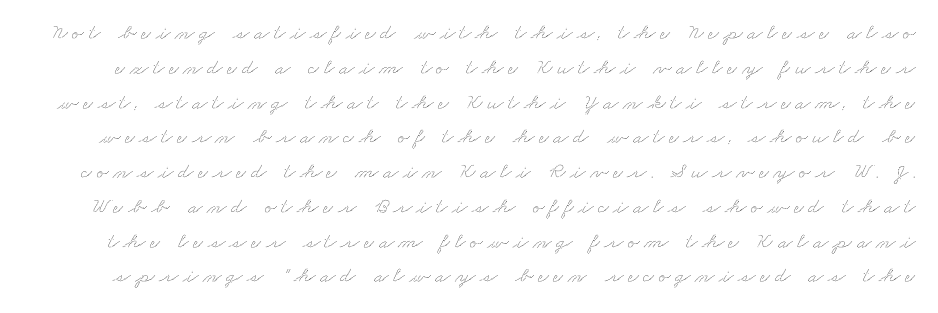
Words appear elongated and porous because spacing is wide. Nobody drew a line under any word here. The vertical gap from one line to the next is medium.
